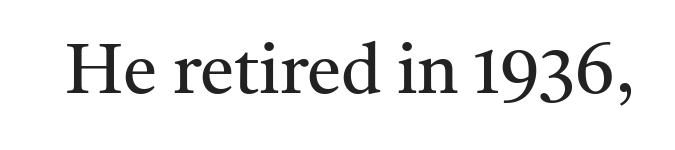
{"serif": "yes", "italic": "no", "bold": "no", "weight": "regular", "width": "normal", "stroke_contrast": "medium", "x_height": "medium", "monospaced": "no", "underline": "no", "letter_spacing": "normal", "letter_spacing_em": 0.0, "glyph_px": 69}
